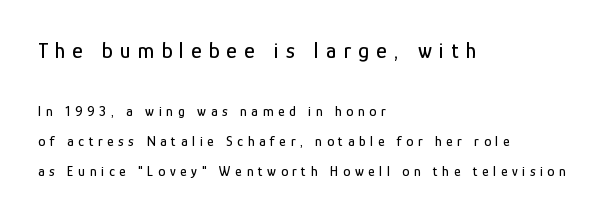
{"italic": "no", "underline": "no", "align": "left", "line_spacing": "loose", "line_spacing_ratio": 2.15, "letter_spacing": "wide", "letter_spacing_em": 0.33, "larger_block": "first", "size_ratio": 1.57, "glyph_px": 22}
